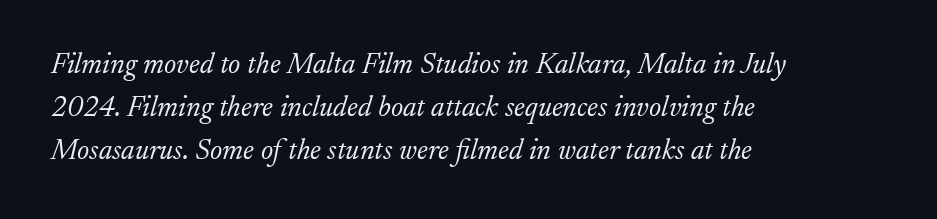
Q: Is the text bold? A: No.
Q: Is the text italic (slanted)? A: Yes, it leans right by about 17 degrees.
Q: Is the typeface a serif or a sans-serif typeface? A: Serif.
Q: Is the text underlined? A: No.
Q: How is the paragraph aligned? A: Left-aligned.
Q: Is the spacing between letters normal or unusually wide? A: Normal.
Q: Is the spacing between lines tight, normal or loose? A: Normal.
Q: Width (condensed, normal, or wide)? A: Normal.
Q: Stroke contrast? A: Low.
Q: x-height? A: Small.
Q: Monospaced? A: No.
